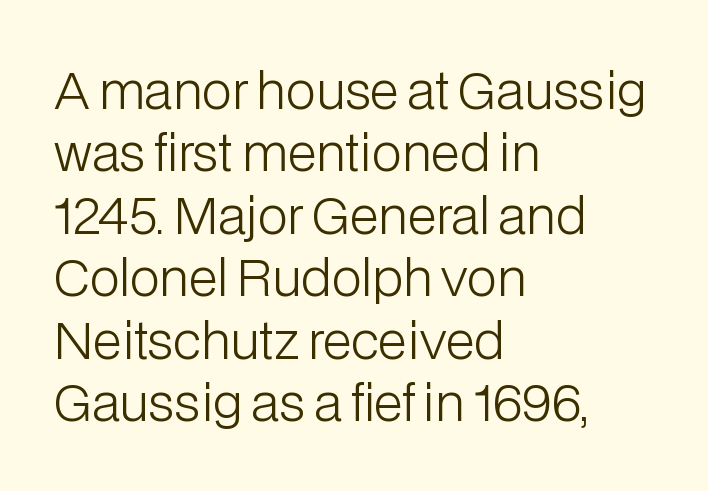
Q: Is the text bold? A: No.
Q: Is the text italic (slanted)? A: No, it is upright.
Q: Is the typeface a serif or a sans-serif typeface? A: Sans-serif.
Q: Is the text underlined? A: No.
Q: How is the paragraph aligned? A: Left-aligned.
Q: Is the spacing between letters normal or unusually wide? A: Normal.
Q: Is the spacing between lines tight, normal or loose? A: Normal.
Q: Width (condensed, normal, or wide)? A: Normal.
Q: Stroke contrast? A: Low.
Q: x-height? A: Medium.
Q: Monospaced? A: No.
